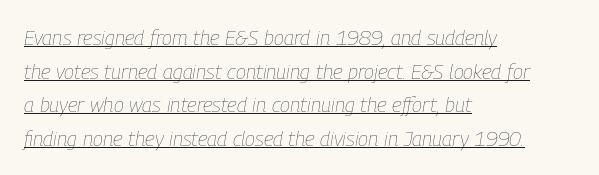
Q: Is the text bold? A: No.
Q: Is the text italic (slanted)? A: Yes, it leans right by about 9 degrees.
Q: Is the text underlined? A: Yes.
Q: How is the paragraph aligned? A: Left-aligned.
Q: Is the spacing between letters normal or unusually wide? A: Normal.
Q: Is the spacing between lines tight, normal or loose? A: Normal.
